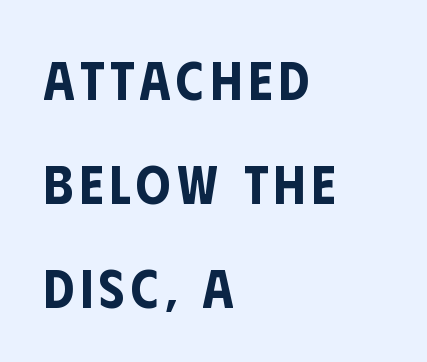
The image shows 55 px condensed sans-serif type, upright; set left-aligned, line spacing 1.89x, not underlined; low stroke contrast and a large x-height.
